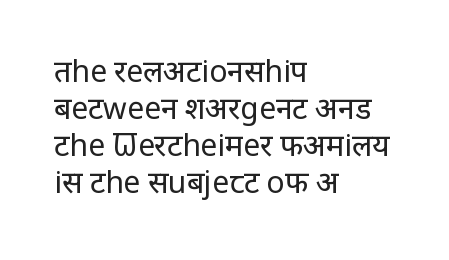
Has an underline been added? It has not. Which margin do the lines hug? The left one — the right edge is uneven. The passage shown has conventional tracking throughout. Weight: in the light-to-regular range. These lines are rendered in a variable-pitch font. These lines were composed using upright roman letters.
